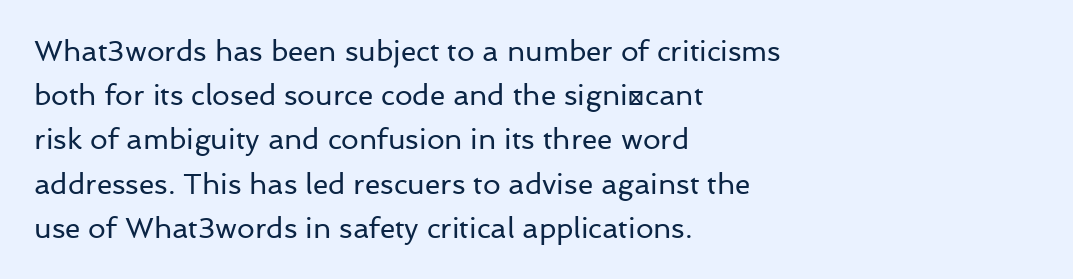
Horizontal alignment here is leftward, the default for most running prose. These lines were composed using upright roman letters. Proportional: the letters do not fall into vertical columns. Between one letter and the next there's only the usual sliver of space. The typeface has the unassuming heft of standard copy or less. The baseline area is clear.
